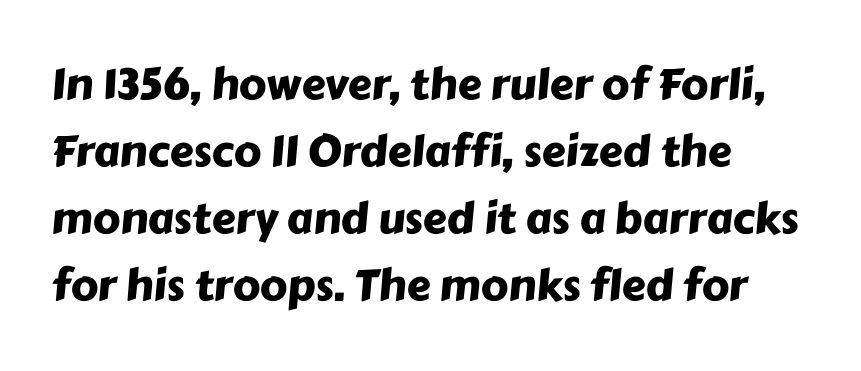
The image shows 43 px sans-serif type; set left-aligned, normal line spacing (1.56x), normal letter spacing, not underlined; low stroke contrast and a medium x-height.
